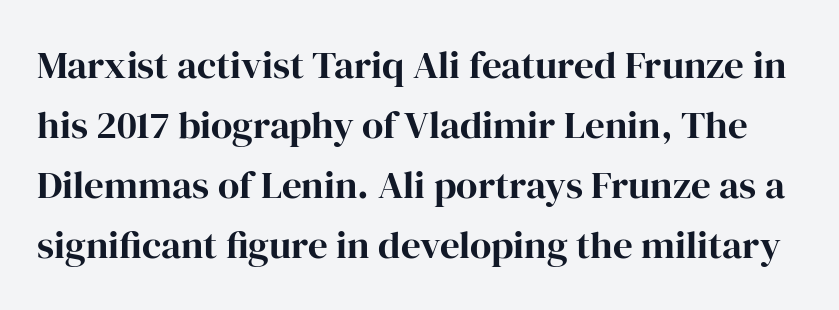
{"serif": "yes", "italic": "no", "bold": "yes", "weight": "bold", "width": "normal", "stroke_contrast": "high", "x_height": "medium", "monospaced": "no", "underline": "no", "line_spacing": "normal", "line_spacing_ratio": 1.54, "letter_spacing": "normal", "letter_spacing_em": 0.0, "glyph_px": 39}
